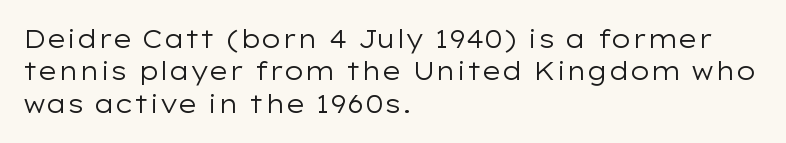
The words here are not underlined. Whoever set this chose a conventional vertical rhythm. Honestly, the letter spacing is just normal — you wouldn't notice it. Tall strokes in this sample are plumb rather than angled. Compared with a centered layout, this one pins lines to the left instead. The weight tops out at a normal text grade.
